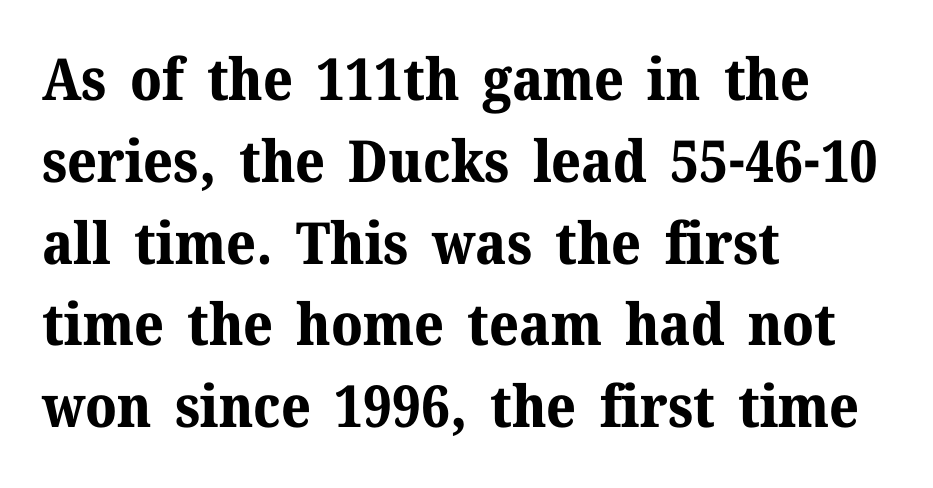
Q: Is the text bold? A: Yes.
Q: Is the text italic (slanted)? A: No, it is upright.
Q: Is the typeface a serif or a sans-serif typeface? A: Serif.
Q: Is the text underlined? A: No.
Q: How is the paragraph aligned? A: Left-aligned.
Q: Is the spacing between letters normal or unusually wide? A: Normal.
Q: Is the spacing between lines tight, normal or loose? A: Normal.
Q: Width (condensed, normal, or wide)? A: Normal.
Q: Stroke contrast? A: Medium.
Q: x-height? A: Medium.
Q: Monospaced? A: No.
